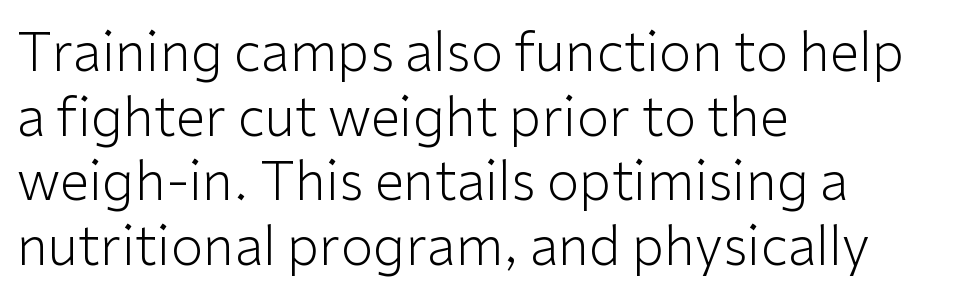
{"serif": "no", "italic": "no", "bold": "no", "weight": "light", "width": "normal", "stroke_contrast": "low", "x_height": "medium", "monospaced": "no", "underline": "no", "align": "left", "line_spacing_ratio": 1.22, "letter_spacing": "normal", "letter_spacing_em": 0.0, "glyph_px": 53}
